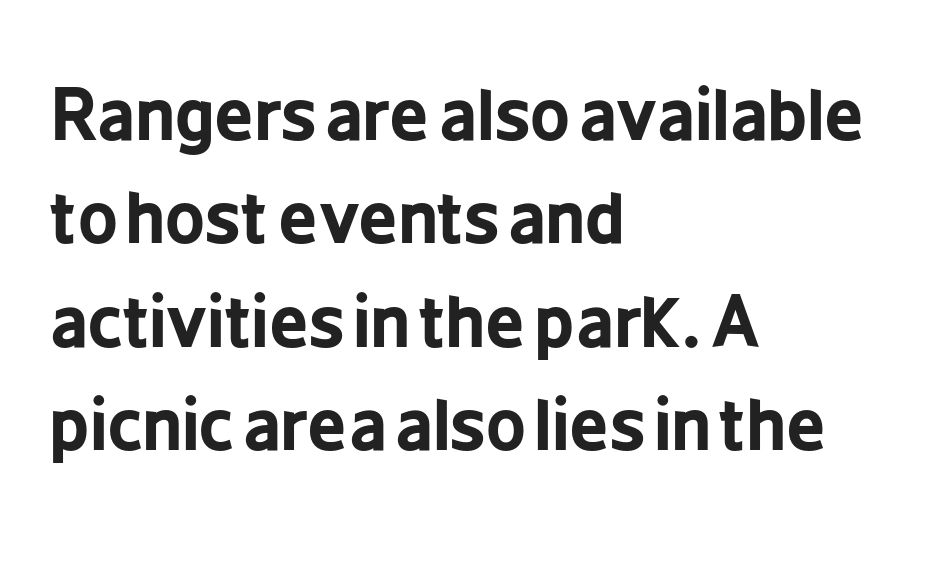
{"serif": "no", "italic": "no", "bold": "yes", "weight": "bold", "width": "condensed", "stroke_contrast": "low", "x_height": "medium", "monospaced": "no", "underline": "no", "align": "left", "line_spacing": "normal", "line_spacing_ratio": 1.5, "letter_spacing": "normal", "letter_spacing_em": 0.0, "glyph_px": 69}
